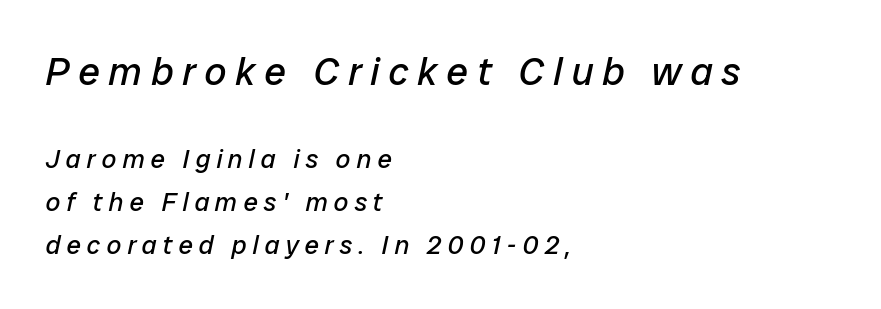
The image shows 39 px regular-weight type, italic (leaning right); set left-aligned, normal line spacing (1.66x), unusually wide letter spacing (+0.23 em), not underlined; the first (top) block is 1.5x larger; low stroke contrast and a medium x-height.
